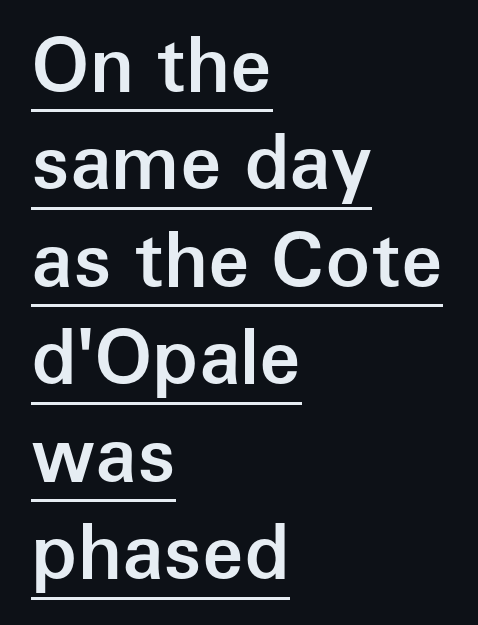
{"serif": "no", "italic": "no", "bold": "semi", "weight": "semibold", "width": "normal", "stroke_contrast": "low", "x_height": "medium", "monospaced": "no", "underline": "yes", "align": "left", "line_spacing": "normal", "line_spacing_ratio": 1.3, "letter_spacing": "normal", "letter_spacing_em": 0.0, "glyph_px": 75}
